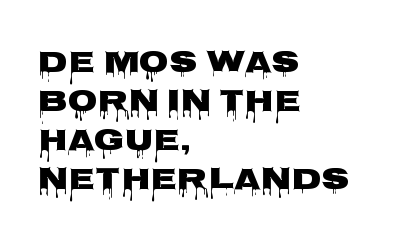
{"serif": "no", "italic": "no", "bold": "yes", "weight": "heavy", "width": "wide", "stroke_contrast": "low", "x_height": "large", "monospaced": "no", "underline": "no", "align": "left", "line_spacing": "normal", "line_spacing_ratio": 1.26, "letter_spacing": "normal", "letter_spacing_em": 0.0, "glyph_px": 31}
